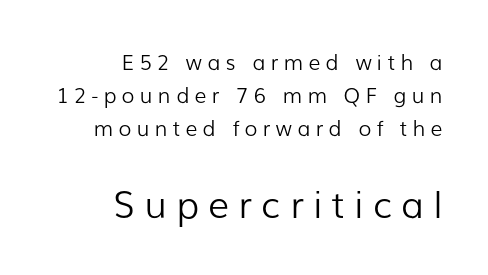
{"serif": "no", "italic": "no", "bold": "no", "weight": "light", "width": "normal", "stroke_contrast": "low", "x_height": "medium", "monospaced": "no", "underline": "no", "align": "right", "line_spacing": "normal", "line_spacing_ratio": 1.58, "letter_spacing": "wide", "letter_spacing_em": 0.25, "larger_block": "second", "size_ratio": 1.76, "glyph_px": 37}
